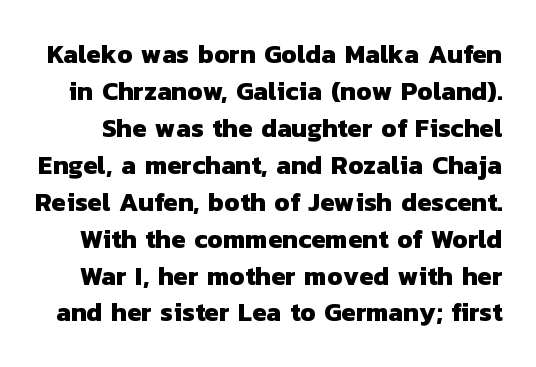
The image shows 26 px bold type; set normal line spacing (1.42x), normal letter spacing, not underlined.
